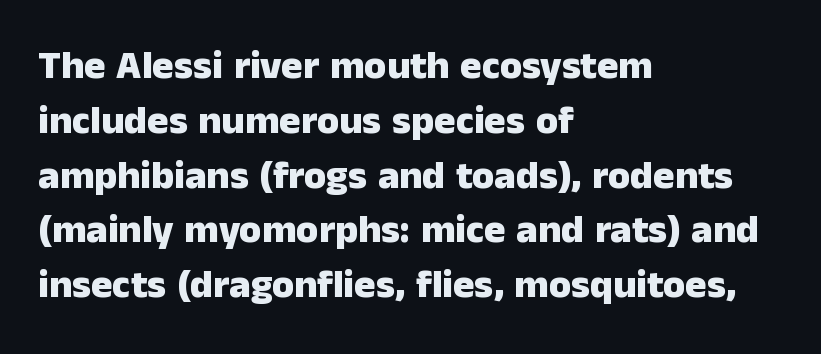
A typesetter would mark this as roman, not italic. Type style note: lacks serifs. The glyphs have the mass of a bold cut. Looks like regular typesetting: each glyph gets only the width it needs. Where is the straight margin? On the left.
